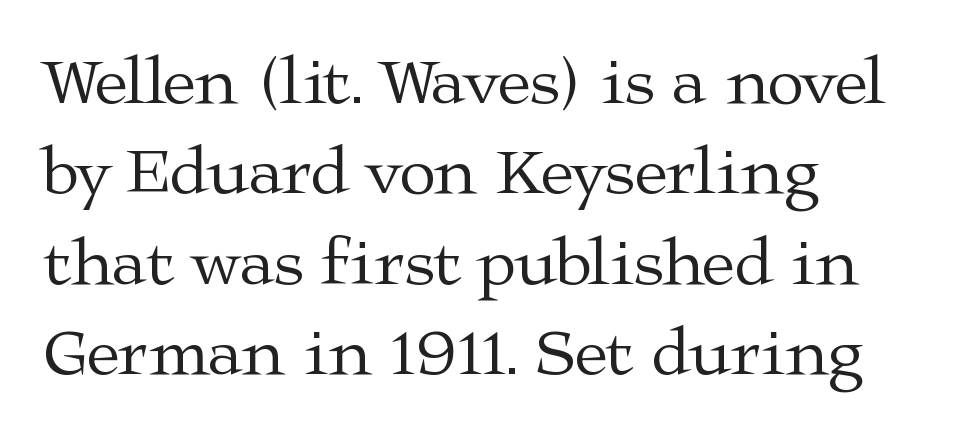
In CSS terms this would be text-align: left. When letters stand straight like this, we call the style roman or upright. The letters carry serifs — small finishing strokes at the ends of their stems. On a weight scale, this lands at 450 or below. Honestly, the letter spacing is just normal — you wouldn't notice it.
